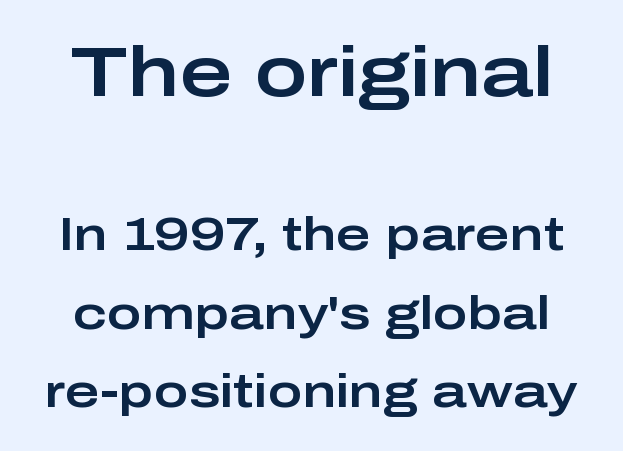
The image shows 71 px wide sans-serif type, upright; set normal line spacing (1.67x), normal letter spacing, not underlined; the first (top) block is 1.51x larger; low stroke contrast and a medium x-height.
